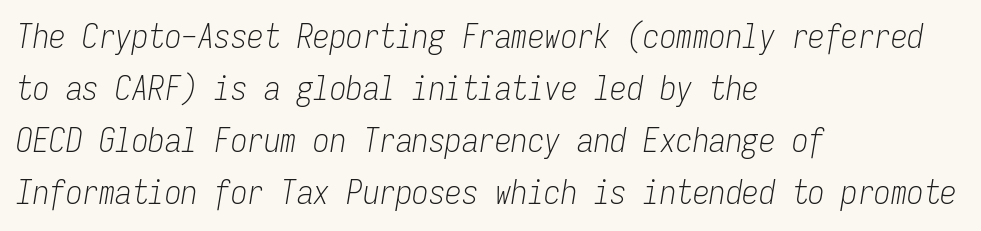
The image shows 33 px light, condensed type, italic (leaning right), monospaced; set left-aligned, normal line spacing (1.58x), normal letter spacing, not underlined; low stroke contrast and a medium x-height.
